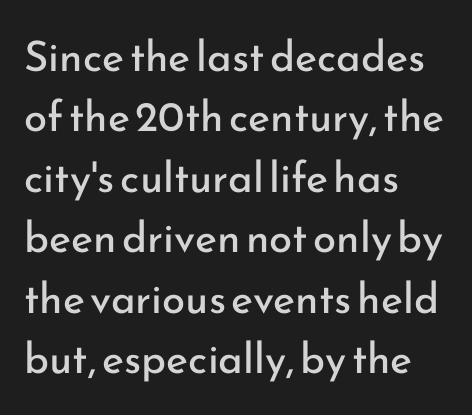
Q: Is the text bold? A: No.
Q: Is the text italic (slanted)? A: No, it is upright.
Q: Is the typeface a serif or a sans-serif typeface? A: Sans-serif.
Q: Is the text underlined? A: No.
Q: How is the paragraph aligned? A: Left-aligned.
Q: Is the spacing between letters normal or unusually wide? A: Normal.
Q: Is the spacing between lines tight, normal or loose? A: Normal.
Q: Width (condensed, normal, or wide)? A: Normal.
Q: Stroke contrast? A: Low.
Q: x-height? A: Small.
Q: Monospaced? A: No.
